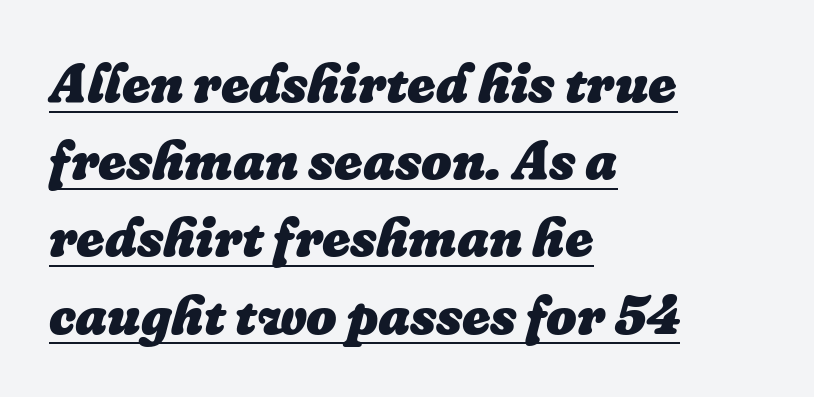
{"italic": "yes", "lean": "right", "slant_degrees": 16, "bold": "yes", "weight": "heavy", "width": "normal", "stroke_contrast": "low", "x_height": "medium", "monospaced": "no", "underline": "yes", "align": "left", "line_spacing": "normal", "line_spacing_ratio": 1.43, "letter_spacing": "normal", "letter_spacing_em": 0.0, "glyph_px": 54}
